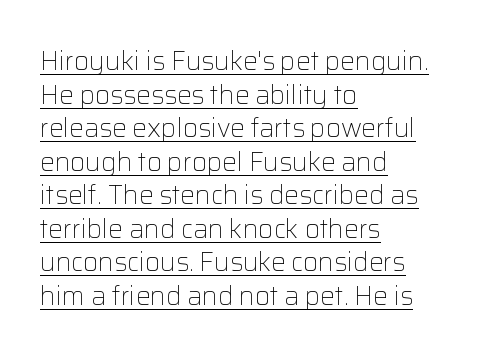
Unbolded letterforms with no extra heft. Inter-character spacing is left at the font's built-in metrics. Notice how the stems are strictly vertical — no italics here. Students, observe the line beneath the letters — that is underlining. Interline gaps are of average width in this sample. The paragraph has a hard left edge and a soft right edge.
